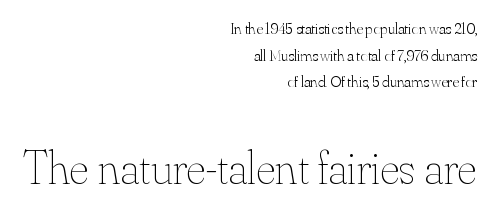
Q: Is the text bold? A: No.
Q: Is the text italic (slanted)? A: No, it is upright.
Q: Is the text underlined? A: No.
Q: How is the paragraph aligned? A: Right-aligned.
Q: Is the spacing between letters normal or unusually wide? A: Normal.
Q: Is the spacing between lines tight, normal or loose? A: Normal.
Q: Which block of text is set in a larger size, the first (top) or the second (bottom)? A: The second (bottom) one.
Q: Width (condensed, normal, or wide)? A: Normal.
Q: Stroke contrast? A: Medium.
Q: x-height? A: Small.
Q: Monospaced? A: No.
